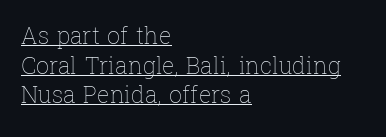
Horizontally, the lines are justified to the leading edge only. Letter spacing: default. Style check: upright. Honestly, the row spacing looks completely unremarkable. A quiet, ordinary-to-light weight characterises the typeface.
